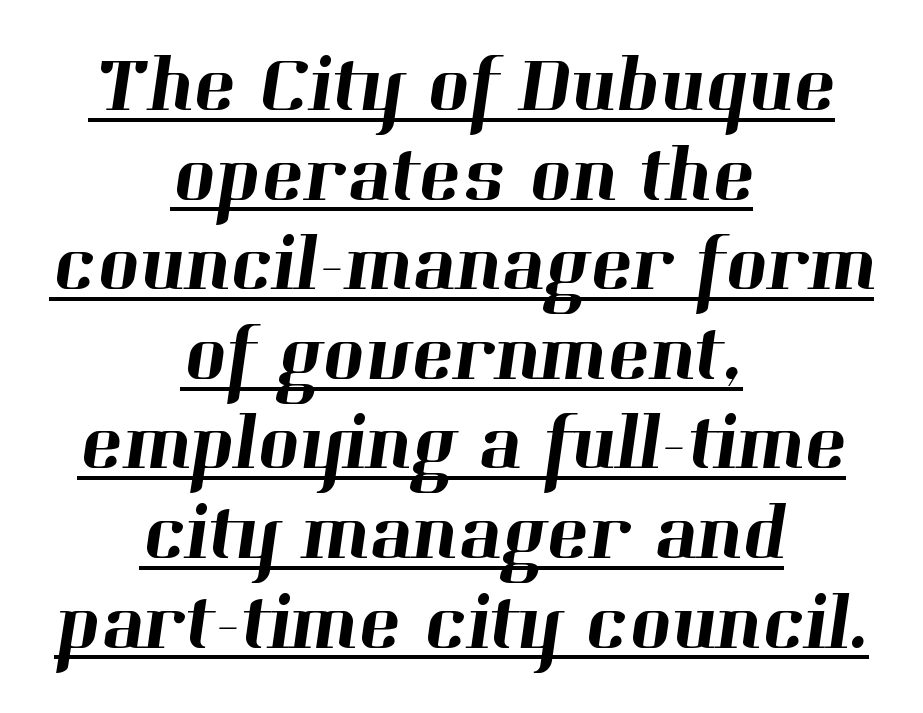
{"serif": "yes", "width": "normal", "stroke_contrast": "high", "x_height": "medium", "monospaced": "no", "underline": "yes", "align": "center", "line_spacing": "tight", "line_spacing_ratio": 1.12, "letter_spacing": "normal", "letter_spacing_em": 0.0, "glyph_px": 80}
